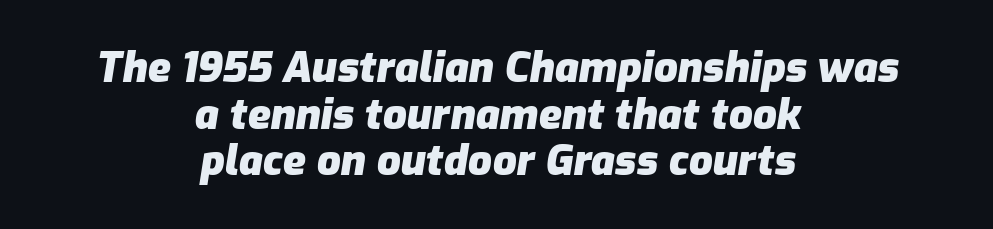
The image shows 42 px heavy type, italic (leaning right); set centered, tight line spacing (1.11x), normal letter spacing, not underlined; low stroke contrast and a medium x-height.
